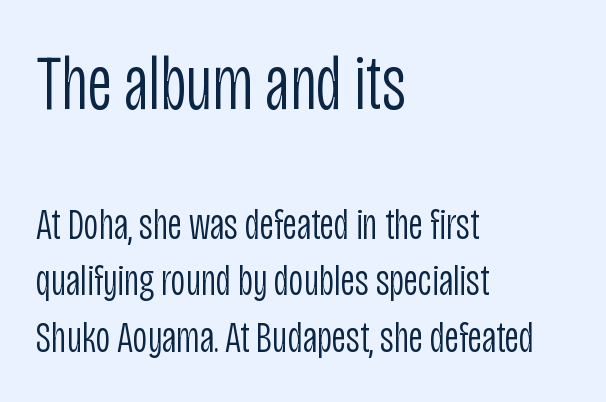
The image shows 78 px light, condensed sans-serif type, upright; set left-aligned, normal line spacing (1.26x), normal letter spacing, not underlined; the first (top) block is 1.73x larger; low stroke contrast and a large x-height.
